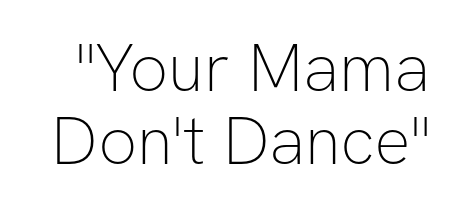
This is the regular roman posture of the typeface. Is the letter spacing exaggerated? No — it looks like the ordinary default. The area under the type is left untouched. Rows of type sit shoulder to shoulder in the vertical direction. Look at the bottom of the vertical strokes: they stop flat, with no serifs.
